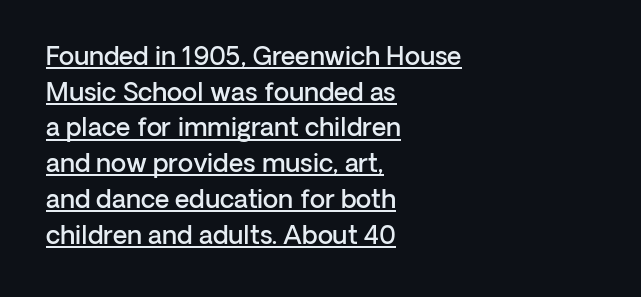
Q: Is the text bold? A: Semi-bold.
Q: Is the text italic (slanted)? A: No, it is upright.
Q: Is the text underlined? A: Yes.
Q: How is the paragraph aligned? A: Left-aligned.
Q: Is the spacing between letters normal or unusually wide? A: Normal.
Q: Is the spacing between lines tight, normal or loose? A: Normal.
